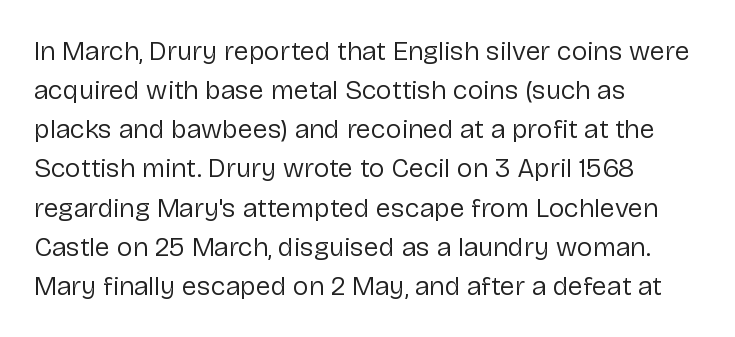
Default kerning and tracking; the words read as compact shapes. No heavy texture on the line: the type isn't bold. A roman cut, with each character standing at attention. Notice how the passage keeps a crisp vertical edge on the left only. Bare-footed words on every line.
